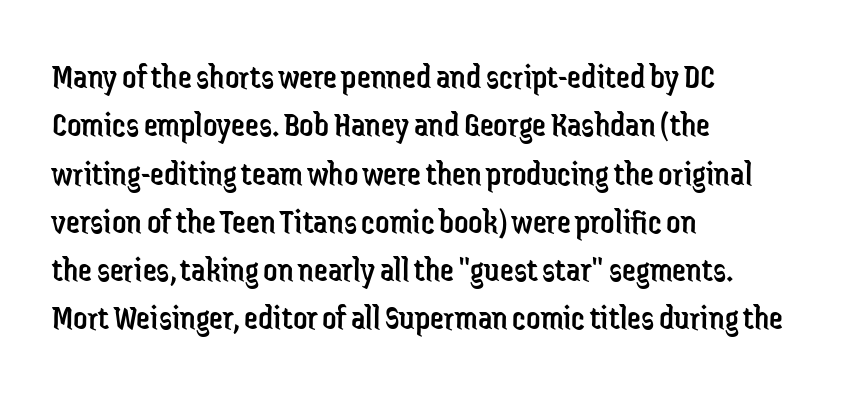
The image shows 35 px regular-weight, condensed sans-serif type, upright; set left-aligned, normal line spacing (1.38x), normal letter spacing, not underlined; low stroke contrast and a medium x-height.
